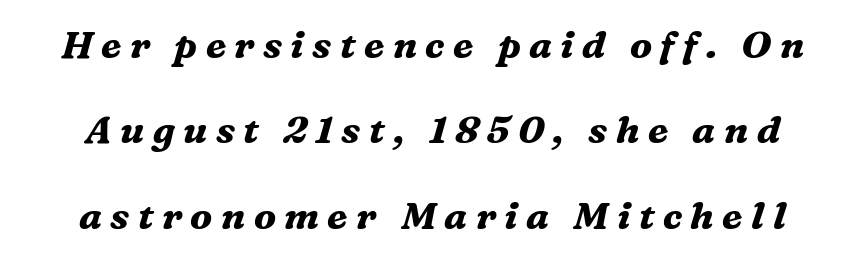
Q: Is the text bold? A: Yes.
Q: Is the text italic (slanted)? A: Yes, it leans right by about 16 degrees.
Q: Is the typeface a serif or a sans-serif typeface? A: Serif.
Q: Is the text underlined? A: No.
Q: Is the spacing between letters normal or unusually wide? A: Unusually wide.
Q: Is the spacing between lines tight, normal or loose? A: Loose.
Q: Width (condensed, normal, or wide)? A: Normal.
Q: Stroke contrast? A: Medium.
Q: x-height? A: Medium.
Q: Monospaced? A: No.
